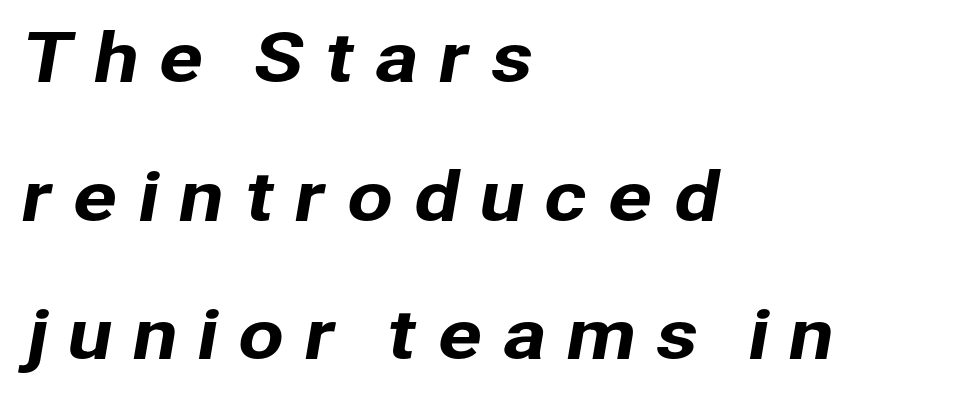
The image shows 67 px sans-serif type; set left-aligned, loose line spacing (2.07x), unusually wide letter spacing (+0.28 em), not underlined; low stroke contrast and a medium x-height.
